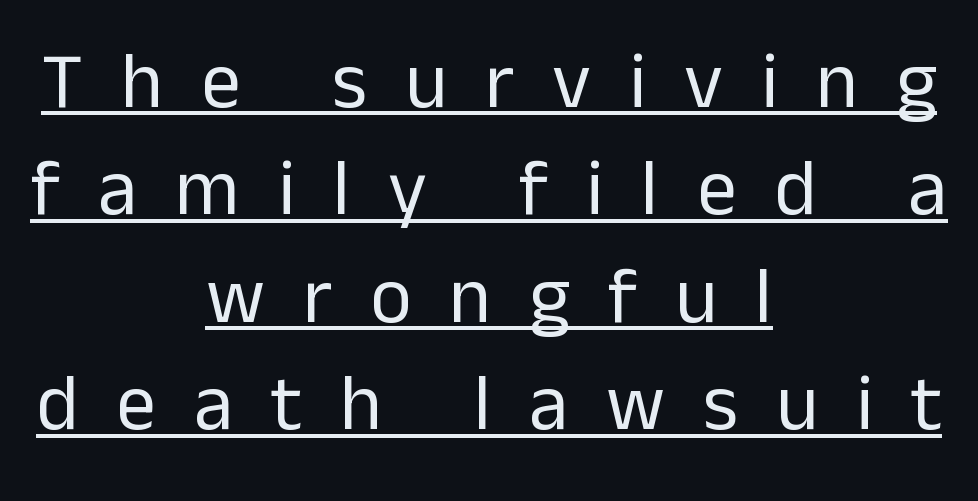
{"serif": "no", "italic": "no", "bold": "no", "weight": "regular", "width": "normal", "stroke_contrast": "low", "x_height": "medium", "monospaced": "no", "underline": "yes", "align": "center", "line_spacing": "normal", "line_spacing_ratio": 1.36, "letter_spacing": "wide", "letter_spacing_em": 0.48, "glyph_px": 79}
